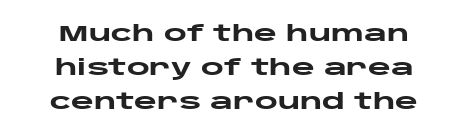
Q: Is the text bold? A: Yes.
Q: Is the text italic (slanted)? A: No, it is upright.
Q: Is the text underlined? A: No.
Q: Is the spacing between letters normal or unusually wide? A: Normal.
Q: Is the spacing between lines tight, normal or loose? A: Normal.
